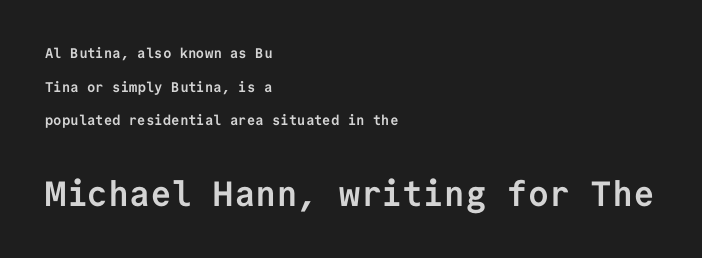
The image shows 35 px semibold sans-serif type, upright, monospaced; set left-aligned, loose line spacing (2.4x), normal letter spacing, not underlined; the second (bottom) block is 2.5x larger; low stroke contrast and a medium x-height.
